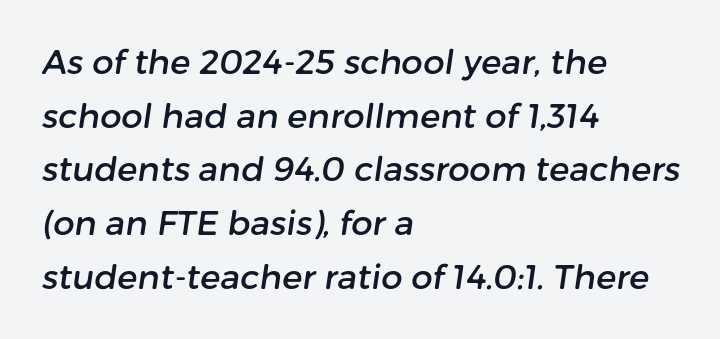
{"serif": "no", "width": "normal", "stroke_contrast": "low", "x_height": "medium", "monospaced": "no", "underline": "no", "align": "left", "line_spacing": "normal", "line_spacing_ratio": 1.58, "letter_spacing": "normal", "letter_spacing_em": 0.0, "glyph_px": 34}
